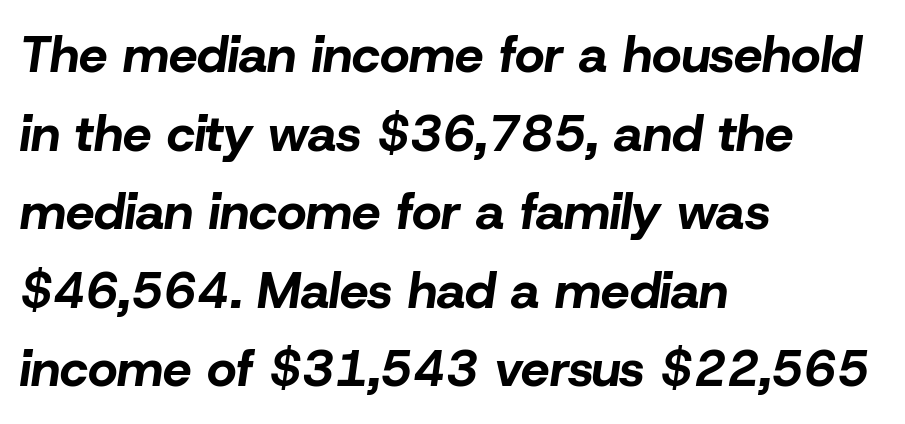
Do the characters align in a grid? No, the font is proportional. Notice how thick the strokes are: this is what a full bold looks like. One glance says typical: line gaps are just what's usual. Every character sits at an angle, as italics do. The zone under the glyphs is completely vacant. Letter spacing: default.
